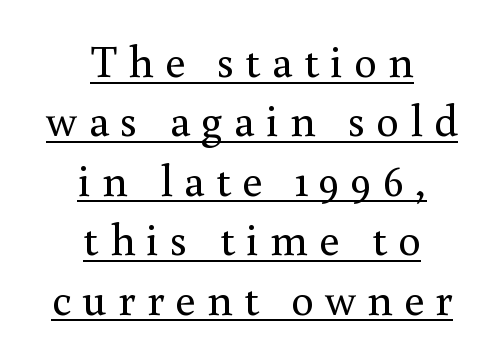
The image shows 45 px regular-weight serif type, upright; set centered, normal line spacing (1.32x), unusually wide letter spacing (+0.25 em), underlined; medium stroke contrast and a small x-height.
